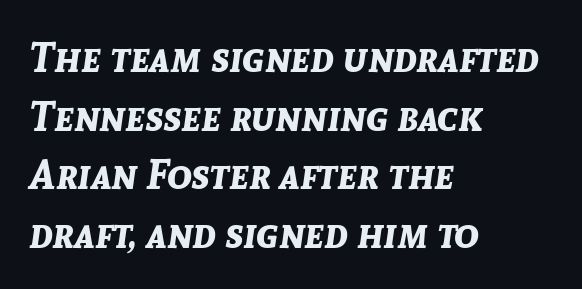
Q: Is the text bold? A: Yes.
Q: Is the text italic (slanted)? A: Yes, it leans right by about 8 degrees.
Q: Is the text underlined? A: No.
Q: How is the paragraph aligned? A: Left-aligned.
Q: Is the spacing between letters normal or unusually wide? A: Normal.
Q: Is the spacing between lines tight, normal or loose? A: Normal.
Q: Width (condensed, normal, or wide)? A: Normal.
Q: Stroke contrast? A: Low.
Q: x-height? A: Medium.
Q: Monospaced? A: No.
